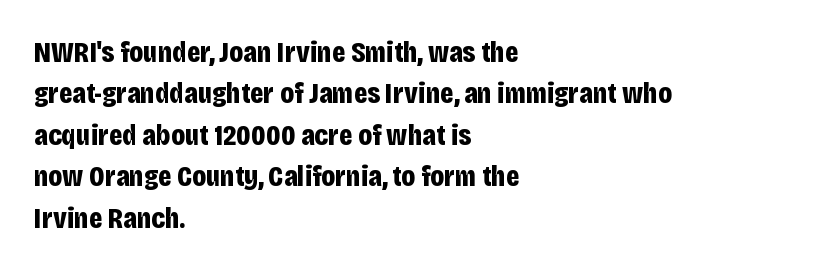
Q: Is the text bold? A: Yes.
Q: Is the text italic (slanted)? A: No, it is upright.
Q: Is the typeface a serif or a sans-serif typeface? A: Sans-serif.
Q: Is the text underlined? A: No.
Q: How is the paragraph aligned? A: Left-aligned.
Q: Is the spacing between letters normal or unusually wide? A: Normal.
Q: Is the spacing between lines tight, normal or loose? A: Normal.
Q: Width (condensed, normal, or wide)? A: Condensed.
Q: Stroke contrast? A: Low.
Q: x-height? A: Large.
Q: Monospaced? A: No.
